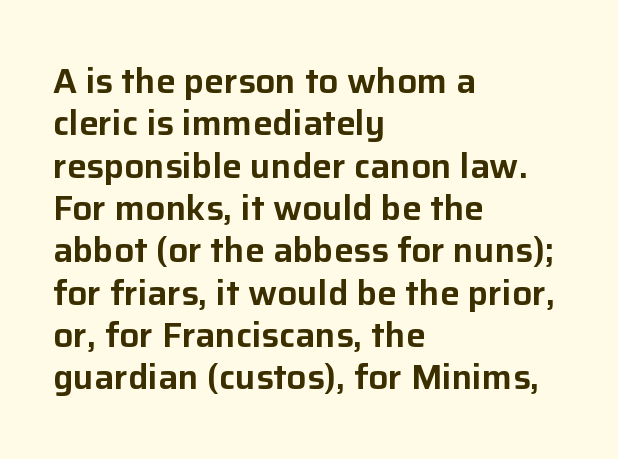
The strip under each line holds only bare page. Characters follow at the spacing the type designer built in. This rendering employs a face without finishing strokes, i.e., a sans-serif. Each line starts at the same left margin while the right side varies. Posture: vertical.
